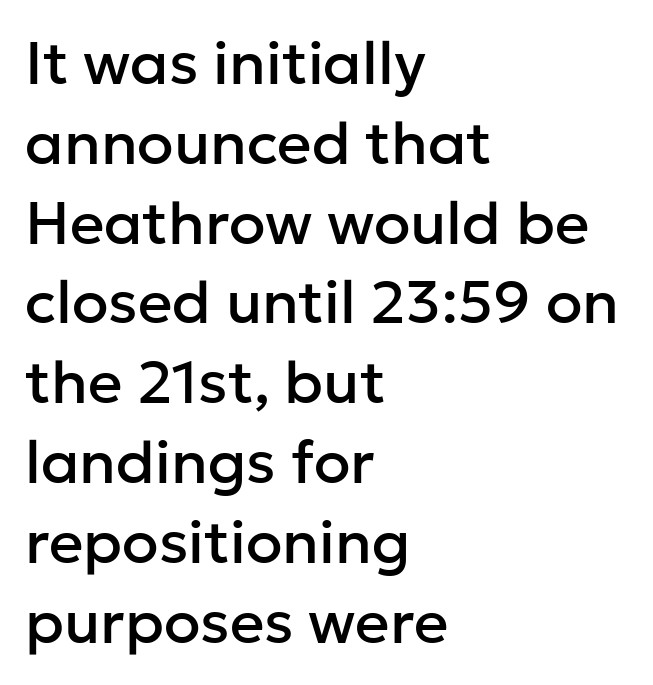
Q: Is the text italic (slanted)? A: No, it is upright.
Q: Is the typeface a serif or a sans-serif typeface? A: Sans-serif.
Q: Is the text underlined? A: No.
Q: How is the paragraph aligned? A: Left-aligned.
Q: Is the spacing between letters normal or unusually wide? A: Normal.
Q: Is the spacing between lines tight, normal or loose? A: Normal.
Q: Width (condensed, normal, or wide)? A: Normal.
Q: Stroke contrast? A: Low.
Q: x-height? A: Medium.
Q: Monospaced? A: No.
